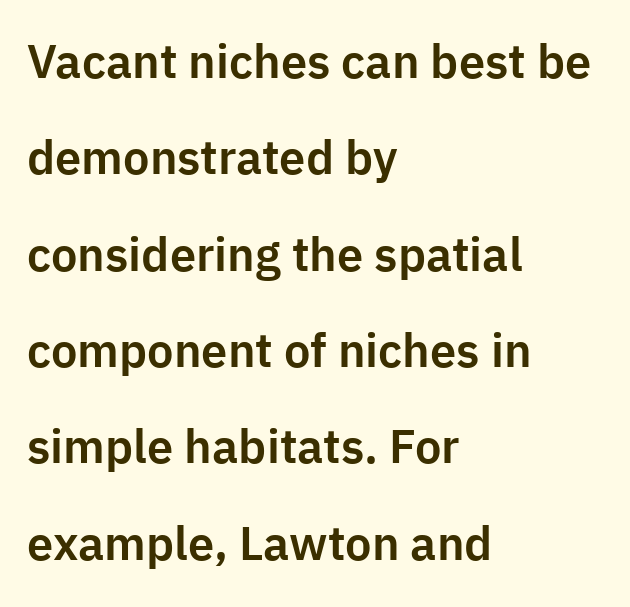
A bare baseline throughout the passage. Serifs: no, the terminals of the letterforms are clean. Quick note: not italic, upright. Glyph-to-glyph distance matches everyday printed text. The letters advance in unequal steps, a hallmark of proportional type. A classic flush-left, rag-right setting is used for this passage.
